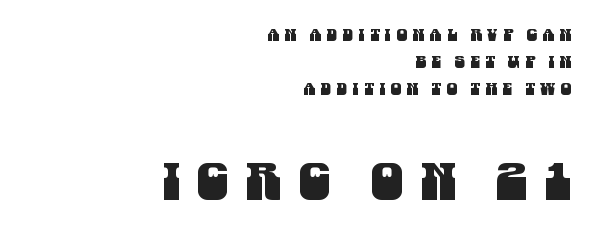
Q: Is the typeface a serif or a sans-serif typeface? A: Sans-serif.
Q: Is the text underlined? A: No.
Q: How is the paragraph aligned? A: Right-aligned.
Q: Is the spacing between letters normal or unusually wide? A: Unusually wide.
Q: Is the spacing between lines tight, normal or loose? A: Normal.
Q: Which block of text is set in a larger size, the first (top) or the second (bottom)? A: The second (bottom) one.
Q: Width (condensed, normal, or wide)? A: Condensed.
Q: Stroke contrast? A: Medium.
Q: x-height? A: Large.
Q: Monospaced? A: No.
